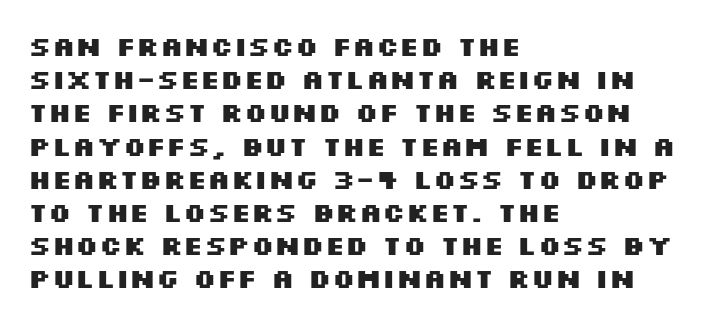
{"italic": "no", "bold": "yes", "underline": "no", "align": "left", "line_spacing_ratio": 1.23, "letter_spacing": "normal", "letter_spacing_em": 0.0, "glyph_px": 27}
